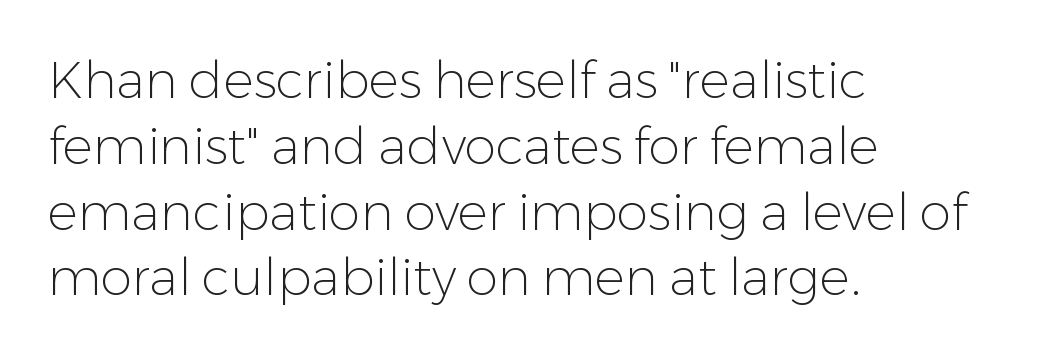
{"serif": "no", "italic": "no", "bold": "no", "weight": "light", "width": "normal", "stroke_contrast": "low", "x_height": "medium", "monospaced": "no", "underline": "no", "align": "left", "line_spacing": "normal", "line_spacing_ratio": 1.29, "letter_spacing": "normal", "letter_spacing_em": 0.0, "glyph_px": 51}
